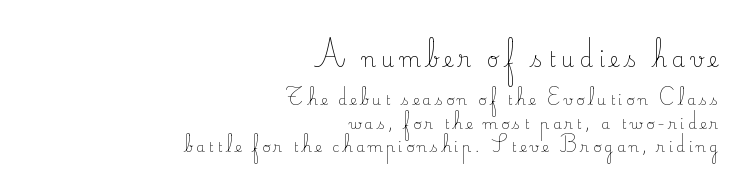
This rendering widens character spacing well past its baseline value. A student would call this right alignment; a typographer would say flush right, rag left. This layout puts the oversized block above and the modest block below. These lines were composed using upright roman letters. Evenly set lines give the paragraph a standard silhouette.
